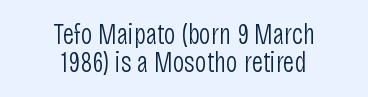
How are the letters spaced? Ordinarily, with no added tracking. Here the designer chose a conventional face with non-uniform glyph widths. The face looks like a standard text weight, possibly lighter. Decoration check: the copy has no underline. The rendering shows plain stroke endings on the letterforms — a sans-serif design.
